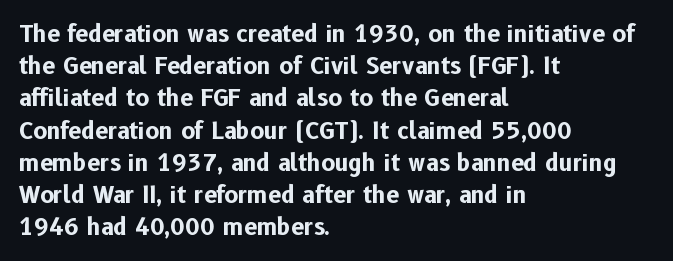
{"italic": "no", "bold": "yes", "underline": "no", "align": "left", "line_spacing": "normal", "line_spacing_ratio": 1.4, "letter_spacing": "normal", "letter_spacing_em": 0.0, "glyph_px": 23}
